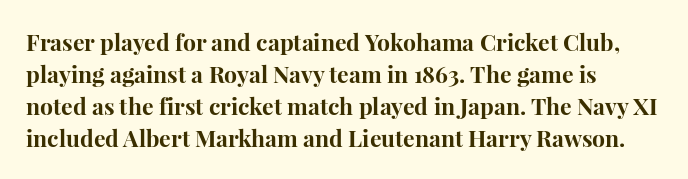
Compared with typical paragraphs, the rows here are spaced about the same. In terms of posture, this sample is upright. You'd pick this weight for a headline — it's a proper bold. Typeset ragged right — the left edge is the straight one.
